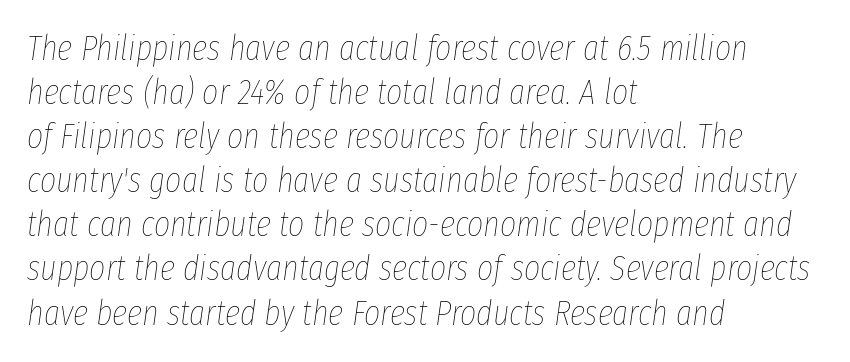
{"italic": "yes", "lean": "right", "slant_degrees": 8, "bold": "no", "weight": "thin", "width": "condensed", "stroke_contrast": "low", "x_height": "medium", "monospaced": "no", "underline": "no", "align": "left", "line_spacing": "normal", "line_spacing_ratio": 1.26, "letter_spacing": "normal", "letter_spacing_em": 0.0, "glyph_px": 35}
